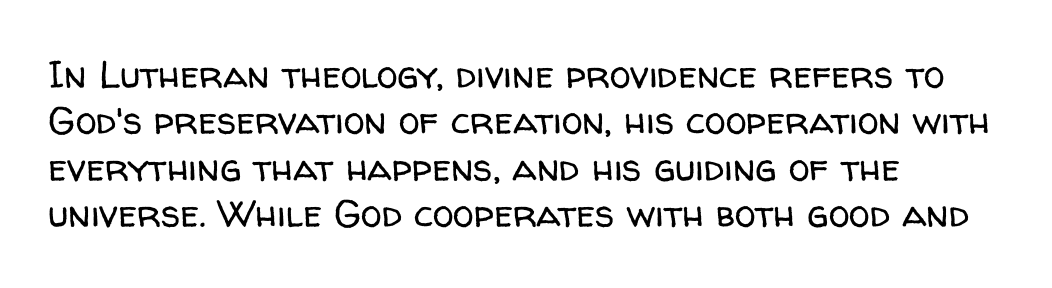
{"serif": "no", "italic": "no", "bold": "no", "weight": "regular", "width": "normal", "stroke_contrast": "low", "x_height": "medium", "monospaced": "no", "underline": "no", "align": "left", "line_spacing_ratio": 1.22, "letter_spacing": "normal", "letter_spacing_em": 0.0, "glyph_px": 38}
